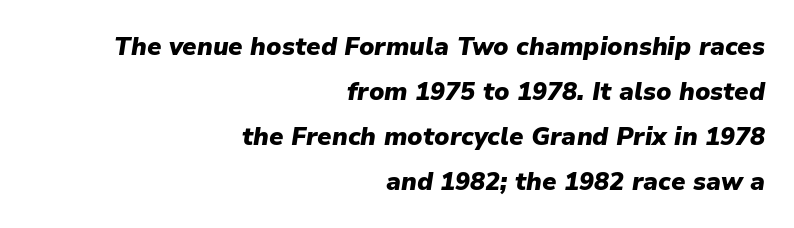
Q: Is the text bold? A: Yes.
Q: Is the text italic (slanted)? A: Yes, it leans right by about 9 degrees.
Q: Is the text underlined? A: No.
Q: How is the paragraph aligned? A: Right-aligned.
Q: Is the spacing between letters normal or unusually wide? A: Normal.
